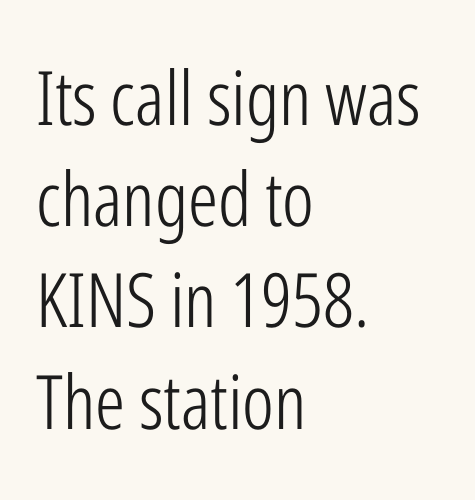
Style check: upright. Which margin do the lines hug? The left one — the right edge is uneven. Students, note that the glyphs here touch the page at normal intervals. Grotesque or geometric, the face here clearly has no serifs. Proportional: the letters do not fall into vertical columns. Plain, unruled lines of type.
